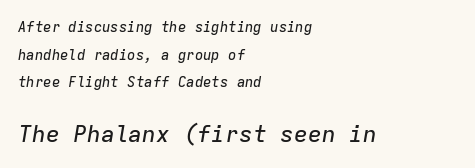
The image shows 23 px text type, italic (leaning right); set left-aligned, loose line spacing (1.97x), normal letter spacing, not underlined; the second (bottom) block is 1.64x larger.
